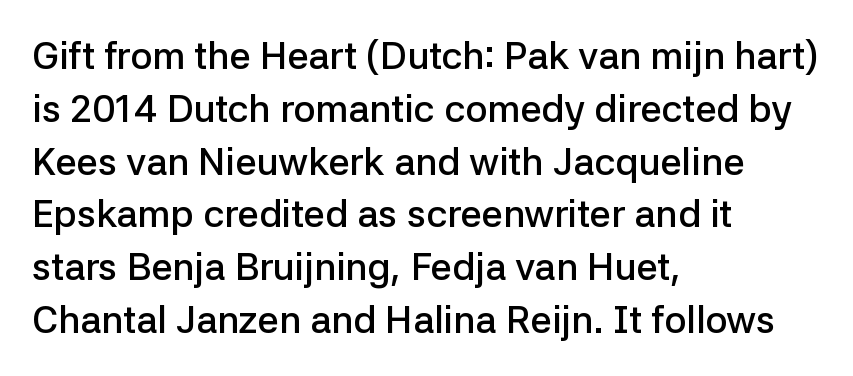
The image shows 38 px semibold sans-serif type, upright; set left-aligned, normal line spacing (1.39x), normal letter spacing, not underlined; low stroke contrast and a medium x-height.
